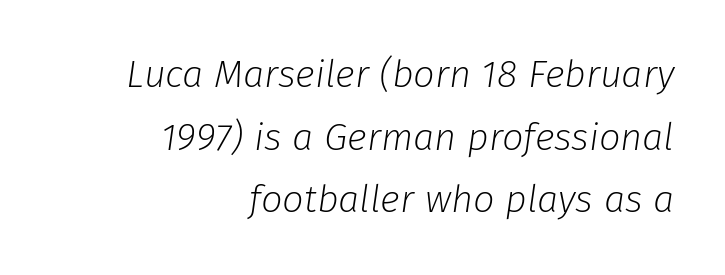
{"italic": "yes", "lean": "right", "slant_degrees": 8, "bold": "no", "weight": "light", "width": "normal", "stroke_contrast": "low", "x_height": "medium", "monospaced": "no", "underline": "no", "align": "right", "line_spacing": "normal", "line_spacing_ratio": 1.65, "letter_spacing": "normal", "letter_spacing_em": 0.0, "glyph_px": 38}
